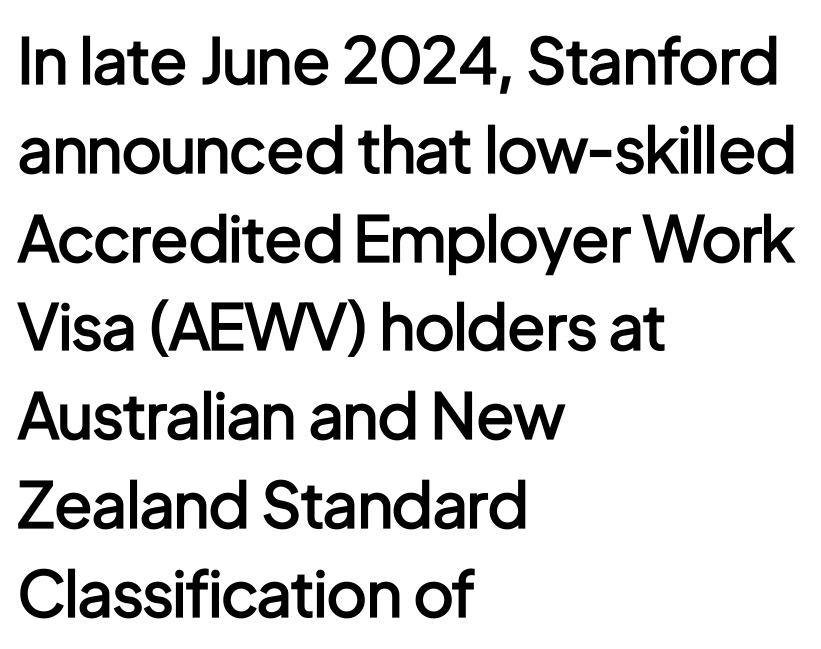
Do the letters lean? They stand straight. Whoever set this chose a conventional vertical rhythm. Between one letter and the next there's only the usual sliver of space. Layout note: lines flush left.
